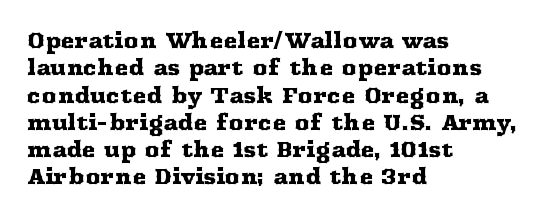
Q: Is the text italic (slanted)? A: No, it is upright.
Q: Is the text underlined? A: No.
Q: How is the paragraph aligned? A: Left-aligned.
Q: Is the spacing between letters normal or unusually wide? A: Normal.
Q: Is the spacing between lines tight, normal or loose? A: Normal.
